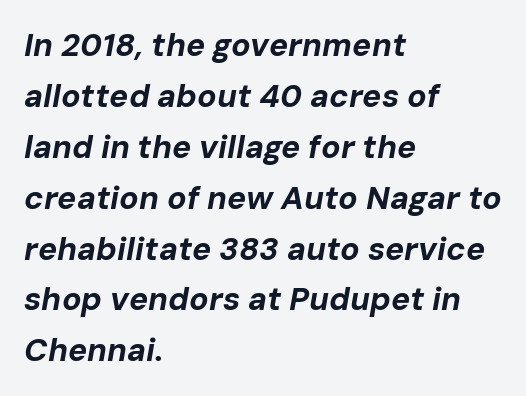
Q: Is the text bold? A: Yes.
Q: Is the text italic (slanted)? A: Yes, it leans right by about 10 degrees.
Q: Is the text underlined? A: No.
Q: How is the paragraph aligned? A: Left-aligned.
Q: Is the spacing between letters normal or unusually wide? A: Normal.
Q: Is the spacing between lines tight, normal or loose? A: Normal.
Q: Width (condensed, normal, or wide)? A: Normal.
Q: Stroke contrast? A: Low.
Q: x-height? A: Medium.
Q: Monospaced? A: No.
